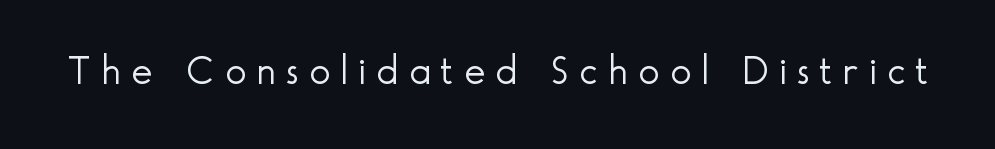
{"serif": "no", "italic": "no", "bold": "no", "weight": "light", "width": "normal", "x_height": "small", "monospaced": "no", "underline": "no", "letter_spacing": "wide", "letter_spacing_em": 0.26, "glyph_px": 40}
